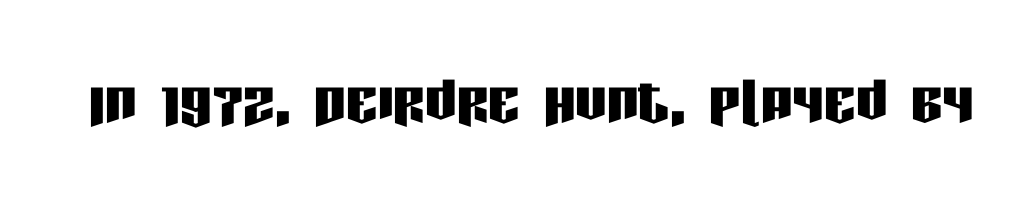
Q: Is the text italic (slanted)? A: No, it is upright.
Q: Is the typeface a serif or a sans-serif typeface? A: Sans-serif.
Q: Is the text underlined? A: No.
Q: Is the spacing between letters normal or unusually wide? A: Normal.
Q: Width (condensed, normal, or wide)? A: Condensed.
Q: Stroke contrast? A: Low.
Q: x-height? A: Large.
Q: Monospaced? A: No.
